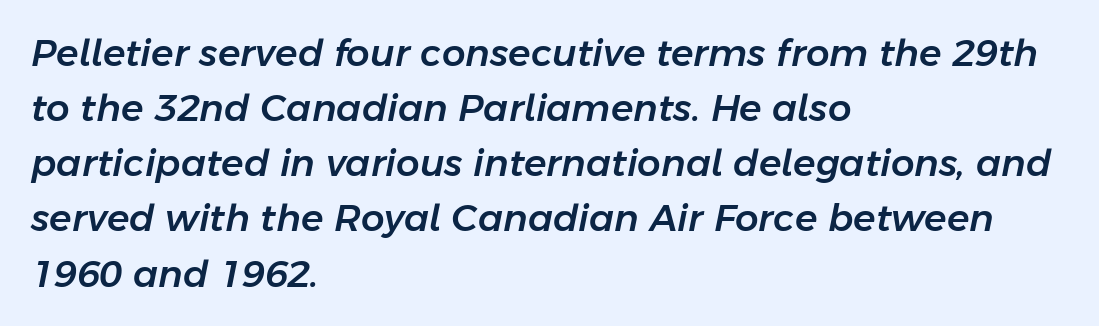
The image shows 37 px text type, italic (leaning right); set left-aligned, normal line spacing (1.49x), normal letter spacing, not underlined; low stroke contrast and a medium x-height.
